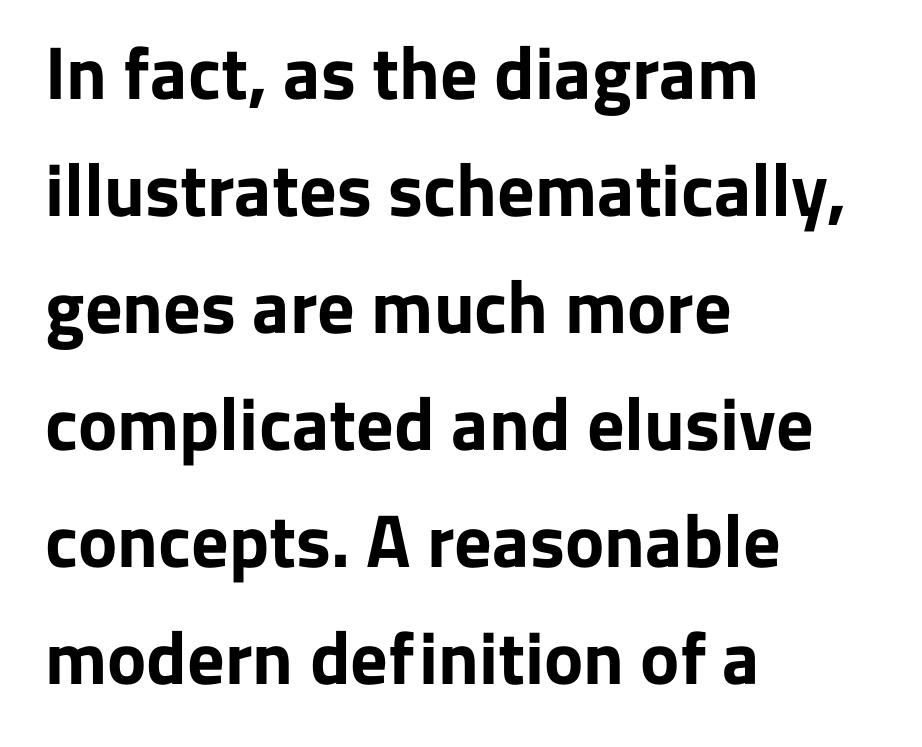
{"serif": "no", "italic": "no", "bold": "yes", "weight": "bold", "width": "normal", "stroke_contrast": "low", "x_height": "medium", "monospaced": "no", "underline": "no", "align": "left", "line_spacing": "normal", "line_spacing_ratio": 1.58, "letter_spacing": "normal", "letter_spacing_em": 0.0, "glyph_px": 74}
